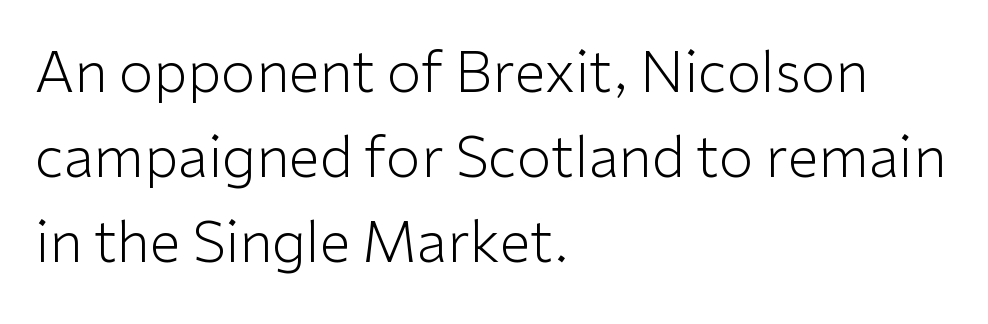
Q: Is the text bold? A: No.
Q: Is the text italic (slanted)? A: No, it is upright.
Q: Is the typeface a serif or a sans-serif typeface? A: Sans-serif.
Q: Is the text underlined? A: No.
Q: How is the paragraph aligned? A: Left-aligned.
Q: Is the spacing between letters normal or unusually wide? A: Normal.
Q: Is the spacing between lines tight, normal or loose? A: Normal.
Q: Width (condensed, normal, or wide)? A: Normal.
Q: Stroke contrast? A: Low.
Q: x-height? A: Medium.
Q: Monospaced? A: No.
